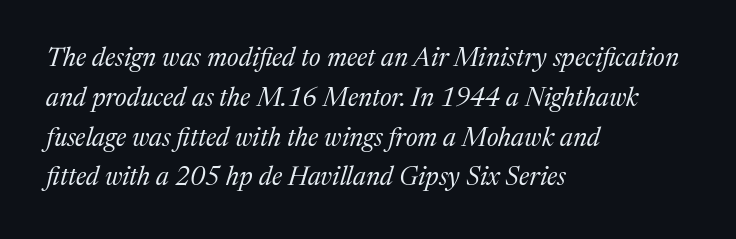
Q: Is the text bold? A: No.
Q: Is the text italic (slanted)? A: Yes, it leans right by about 17 degrees.
Q: Is the text underlined? A: No.
Q: How is the paragraph aligned? A: Left-aligned.
Q: Is the spacing between letters normal or unusually wide? A: Normal.
Q: Is the spacing between lines tight, normal or loose? A: Normal.
